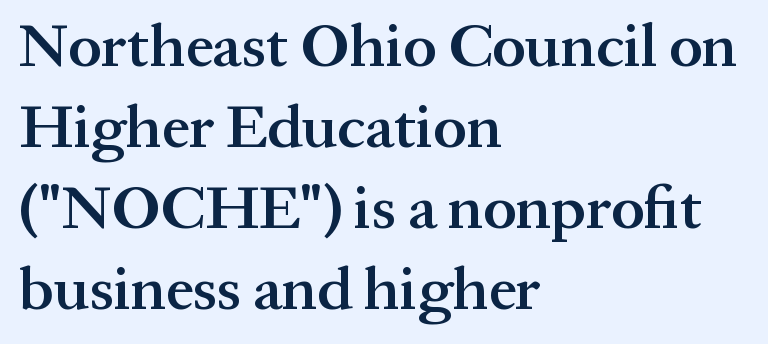
{"serif": "yes", "italic": "no", "bold": "semi", "weight": "semibold", "width": "normal", "stroke_contrast": "medium", "x_height": "medium", "monospaced": "no", "underline": "no", "align": "left", "line_spacing": "normal", "line_spacing_ratio": 1.33, "letter_spacing": "normal", "letter_spacing_em": 0.0, "glyph_px": 61}
